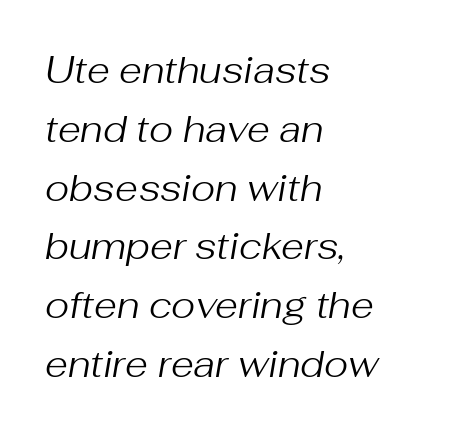
Q: Is the text bold? A: No.
Q: Is the text italic (slanted)? A: Yes, it leans right by about 10 degrees.
Q: Is the text underlined? A: No.
Q: How is the paragraph aligned? A: Left-aligned.
Q: Is the spacing between letters normal or unusually wide? A: Normal.
Q: Is the spacing between lines tight, normal or loose? A: Normal.
Q: Width (condensed, normal, or wide)? A: Normal.
Q: Stroke contrast? A: Medium.
Q: x-height? A: Medium.
Q: Monospaced? A: No.
